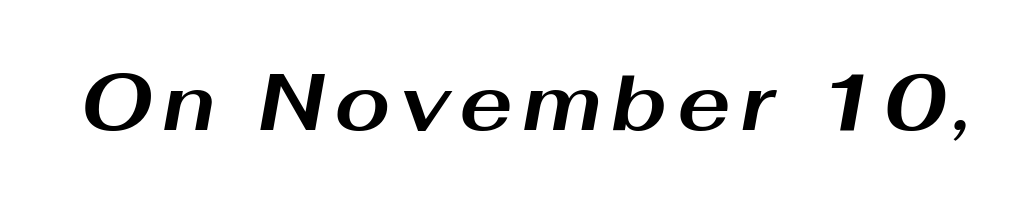
Q: Is the text bold? A: Yes.
Q: Is the text italic (slanted)? A: Yes, it leans right by about 10 degrees.
Q: Is the text underlined? A: No.
Q: Width (condensed, normal, or wide)? A: Wide.
Q: Stroke contrast? A: Medium.
Q: x-height? A: Medium.
Q: Monospaced? A: No.
